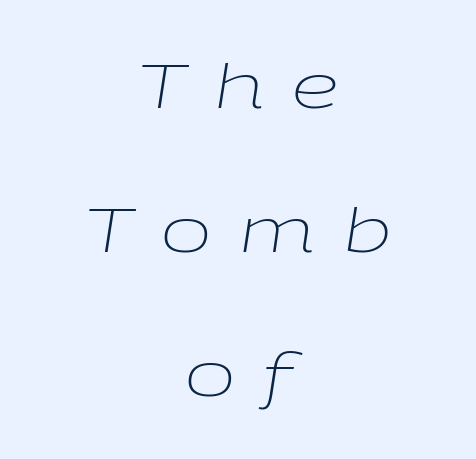
Q: Is the text bold? A: No.
Q: Is the text italic (slanted)? A: Yes, it leans right by about 9 degrees.
Q: Is the text underlined? A: No.
Q: How is the paragraph aligned? A: Centered.
Q: Is the spacing between letters normal or unusually wide? A: Unusually wide.
Q: Is the spacing between lines tight, normal or loose? A: Loose.
Q: Width (condensed, normal, or wide)? A: Wide.
Q: Stroke contrast? A: Low.
Q: x-height? A: Medium.
Q: Monospaced? A: No.
